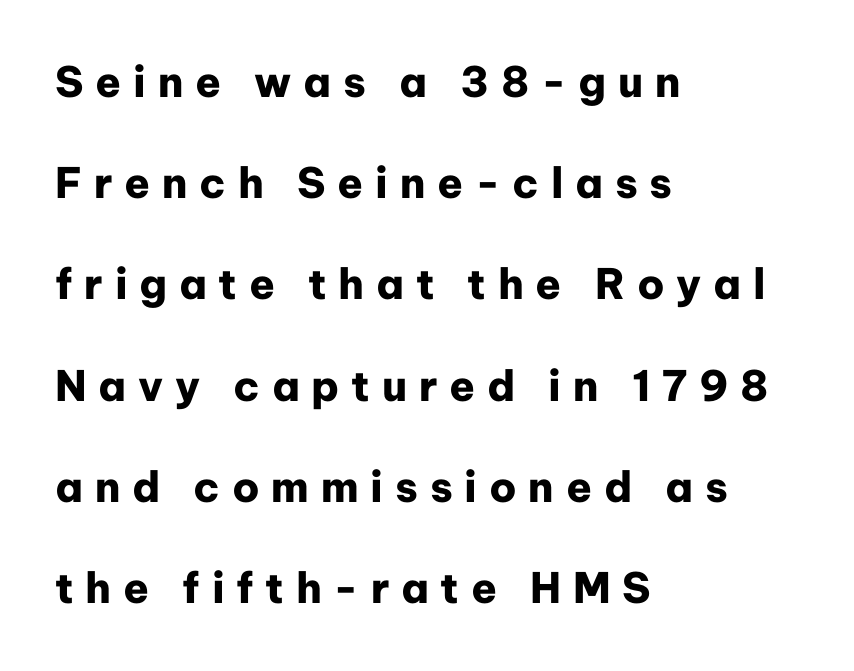
{"serif": "no", "italic": "no", "bold": "yes", "weight": "heavy", "width": "normal", "stroke_contrast": "low", "x_height": "medium", "monospaced": "no", "underline": "no", "align": "left", "line_spacing": "loose", "line_spacing_ratio": 2.41, "letter_spacing": "wide", "letter_spacing_em": 0.28, "glyph_px": 42}
